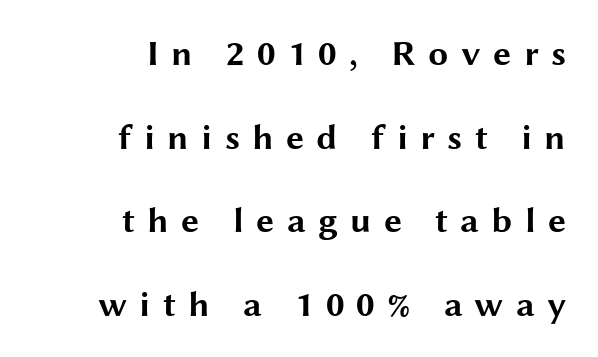
{"serif": "no", "italic": "no", "bold": "yes", "weight": "bold", "width": "wide", "stroke_contrast": "medium", "x_height": "medium", "monospaced": "no", "underline": "no", "align": "right", "line_spacing": "loose", "line_spacing_ratio": 2.32, "letter_spacing": "wide", "letter_spacing_em": 0.34, "glyph_px": 36}
